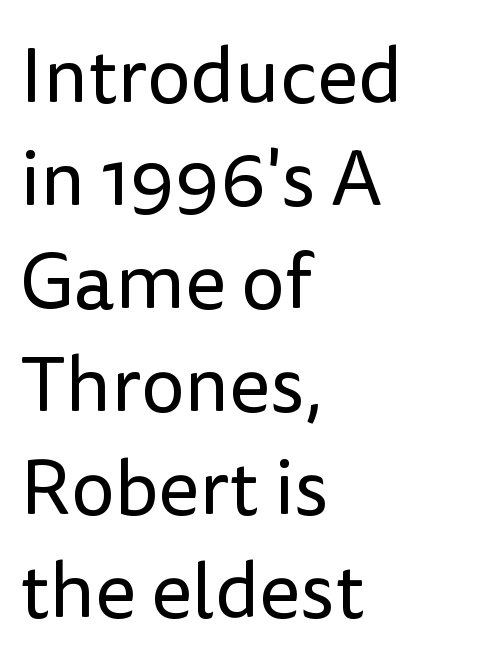
{"serif": "no", "italic": "no", "bold": "no", "weight": "regular", "width": "normal", "stroke_contrast": "low", "x_height": "medium", "monospaced": "no", "underline": "no", "align": "left", "line_spacing": "normal", "line_spacing_ratio": 1.32, "letter_spacing": "normal", "letter_spacing_em": 0.0, "glyph_px": 78}
